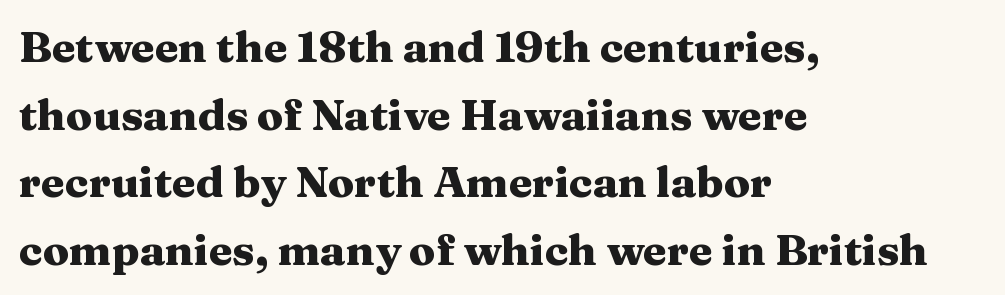
Visually the block forms a straight wall on the left and a jagged coastline on the right. Plain, unruled lines of type. Typographically, this falls in the serif category. Nothing unusual about the tracking: characters are spaced as the font intends.
